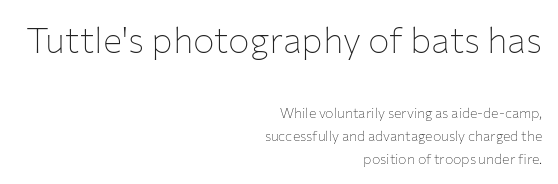
Q: Is the text bold? A: No.
Q: Is the text italic (slanted)? A: No, it is upright.
Q: Is the typeface a serif or a sans-serif typeface? A: Sans-serif.
Q: Is the text underlined? A: No.
Q: How is the paragraph aligned? A: Right-aligned.
Q: Is the spacing between letters normal or unusually wide? A: Normal.
Q: Is the spacing between lines tight, normal or loose? A: Normal.
Q: Which block of text is set in a larger size, the first (top) or the second (bottom)? A: The first (top) one.
Q: Width (condensed, normal, or wide)? A: Normal.
Q: Stroke contrast? A: Low.
Q: x-height? A: Medium.
Q: Monospaced? A: No.
